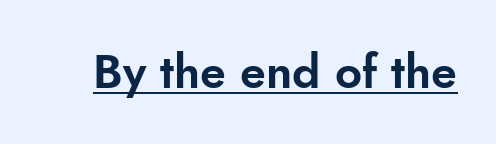
The image shows 47 px sans-serif type, upright; set normal letter spacing, underlined; low stroke contrast and a small x-height.
